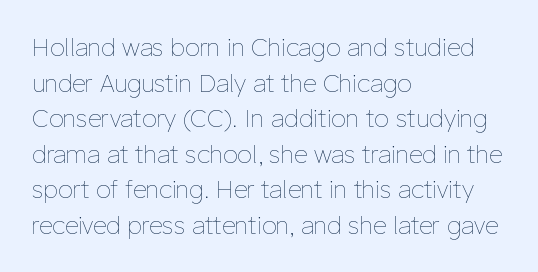
No italicization has been applied; the sample stays upright. Each line starts at the same left margin while the right side varies. Weight: regular or lighter. Compared with typical paragraphs, the rows here are spaced about the same. No extra tracking has been applied to these lines. Any mark beneath the type? The region is blank.
